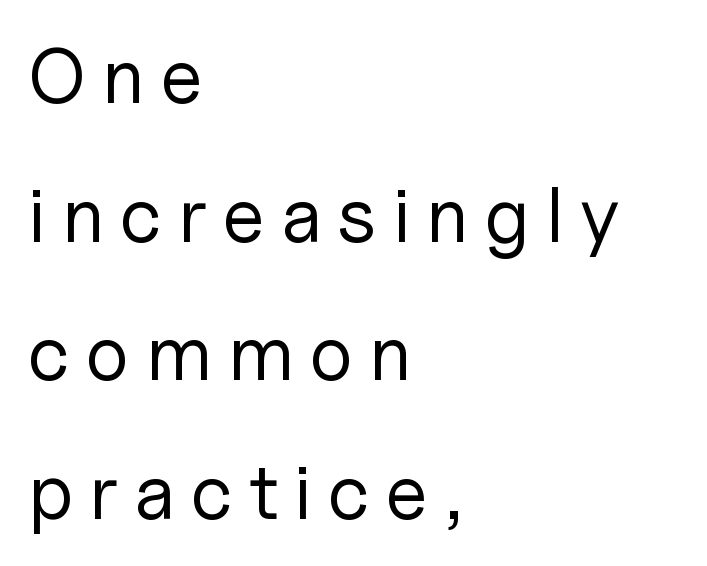
{"serif": "no", "italic": "no", "bold": "no", "weight": "regular", "width": "normal", "stroke_contrast": "low", "x_height": "medium", "monospaced": "no", "underline": "no", "align": "left", "line_spacing_ratio": 1.8, "letter_spacing": "wide", "letter_spacing_em": 0.21, "glyph_px": 77}
